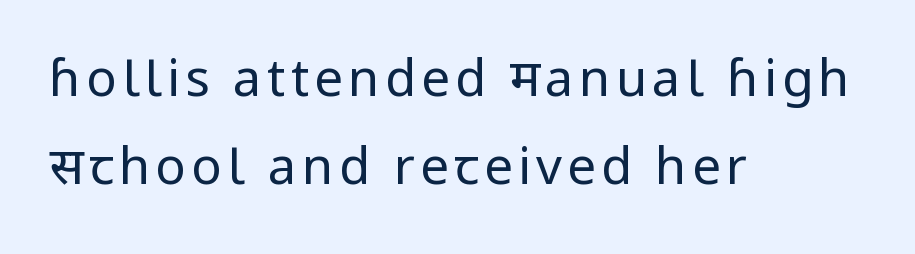
This is the regular roman posture of the typeface. Think standard paragraph weight, or any step lighter than that. Words float on clear page, feet unadorned. The designer went with a sans here, leaving each stem footless.
